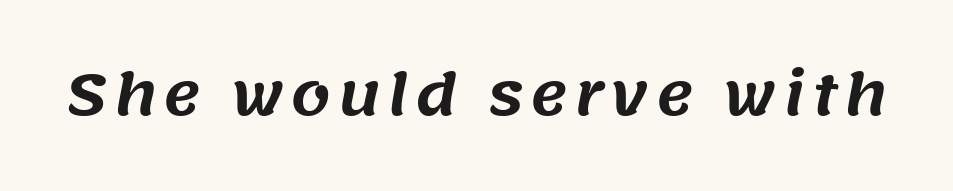
The font family rendered here belongs to the sans-serif group. The area under the type is left untouched. The rendering uses natural spacing where letterforms have individual widths.
